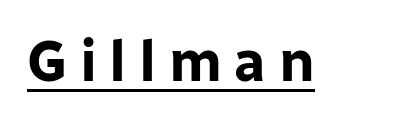
The image shows 57 px bold sans-serif type, upright; set unusually wide letter spacing (+0.22 em), underlined; low stroke contrast and a medium x-height.
